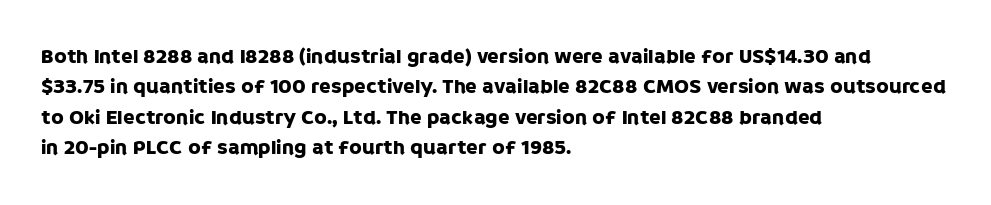
Q: Is the text italic (slanted)? A: No, it is upright.
Q: Is the text underlined? A: No.
Q: How is the paragraph aligned? A: Left-aligned.
Q: Is the spacing between letters normal or unusually wide? A: Normal.
Q: Is the spacing between lines tight, normal or loose? A: Normal.
